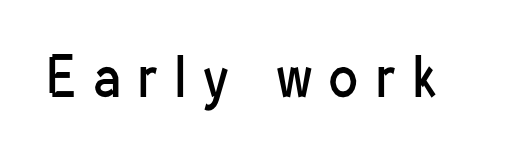
Rendered with straight, roman letterforms. The passage shown is not bold in any degree. A typesetter would label this face a sans. Just letters on the line, the space beneath them empty. Spacing verdict: proportional, widths tailored to each character.
